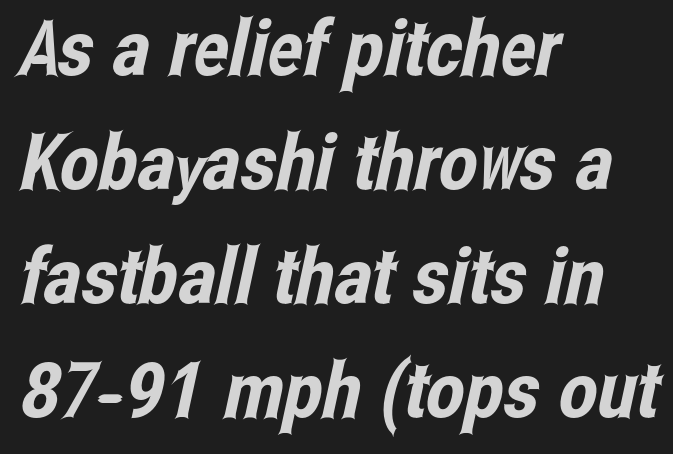
No word sits above an underline. The designer went with a sans here, leaving each stem footless. Leftover space on each line is placed entirely after the last word. You could not count columns in this text — the font is proportionally spaced. Letter spacing: default.
